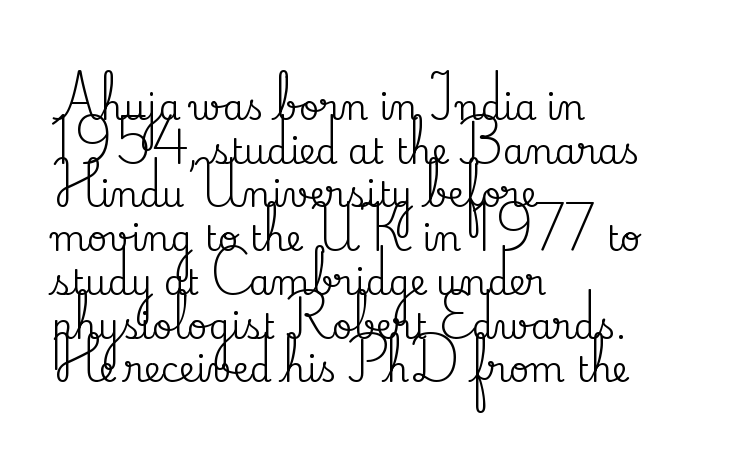
Q: Is the text italic (slanted)? A: No, it is upright.
Q: Is the typeface a serif or a sans-serif typeface? A: Serif.
Q: Is the text underlined? A: No.
Q: How is the paragraph aligned? A: Left-aligned.
Q: Is the spacing between letters normal or unusually wide? A: Normal.
Q: Is the spacing between lines tight, normal or loose? A: Normal.
Q: Width (condensed, normal, or wide)? A: Normal.
Q: Stroke contrast? A: Medium.
Q: x-height? A: Small.
Q: Monospaced? A: No.
